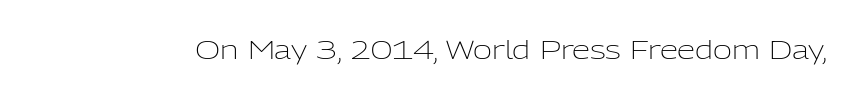
A roman cut, with each character standing at attention. Decoration check: the copy has no underline. The gaps between neighbouring characters are ordinary and unremarkable. Bold? No — there's no thickening of the strokes.
